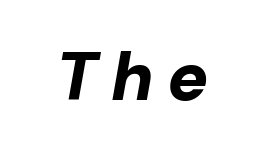
The image shows 68 px bold type, italic (leaning right); set unusually wide letter spacing (+0.2 em), not underlined; low stroke contrast and a medium x-height.
